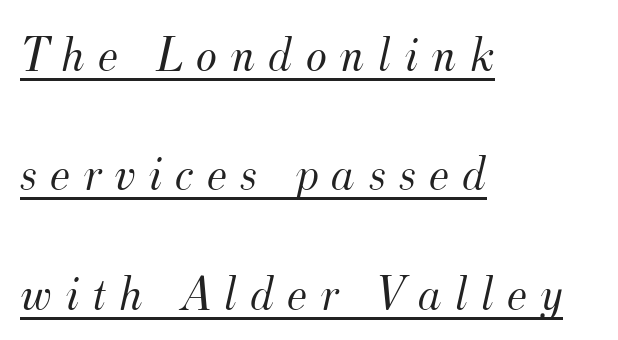
{"serif": "yes", "italic": "yes", "lean": "right", "slant_degrees": 12, "bold": "no", "weight": "light", "width": "normal", "stroke_contrast": "medium", "x_height": "small", "monospaced": "no", "underline": "yes", "align": "left", "line_spacing": "loose", "line_spacing_ratio": 2.39, "letter_spacing": "wide", "letter_spacing_em": 0.26, "glyph_px": 50}
